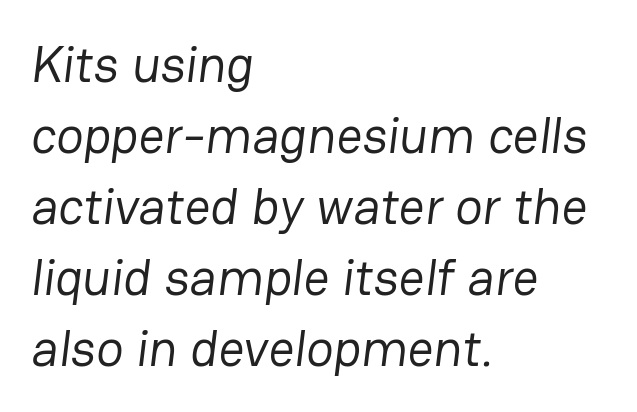
{"serif": "no", "bold": "no", "weight": "regular", "width": "normal", "stroke_contrast": "low", "x_height": "medium", "monospaced": "no", "underline": "no", "align": "left", "line_spacing": "normal", "line_spacing_ratio": 1.39, "letter_spacing": "normal", "letter_spacing_em": 0.0, "glyph_px": 51}
